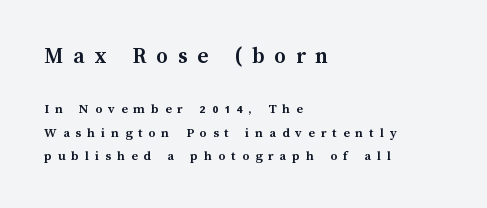
The image shows 23 px bold type, upright; set left-aligned, normal line spacing (1.68x), unusually wide letter spacing (+0.43 em), not underlined; the first (top) block is 1.64x larger.
